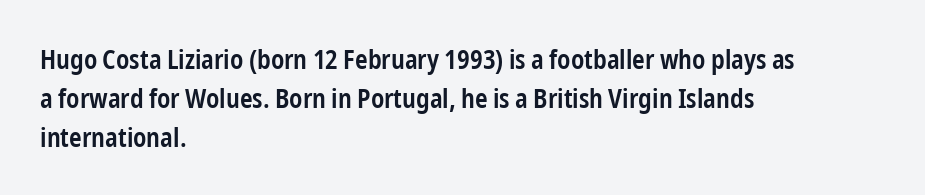
Q: Is the text bold? A: Semi-bold.
Q: Is the text italic (slanted)? A: No, it is upright.
Q: Is the text underlined? A: No.
Q: How is the paragraph aligned? A: Left-aligned.
Q: Is the spacing between letters normal or unusually wide? A: Normal.
Q: Is the spacing between lines tight, normal or loose? A: Normal.
